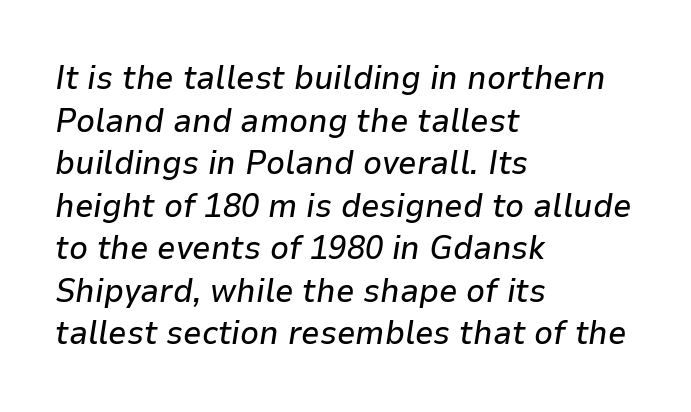
{"italic": "yes", "lean": "right", "slant_degrees": 9, "width": "normal", "stroke_contrast": "low", "x_height": "medium", "monospaced": "no", "underline": "no", "align": "left", "line_spacing": "normal", "line_spacing_ratio": 1.29, "letter_spacing": "normal", "letter_spacing_em": 0.0, "glyph_px": 33}
